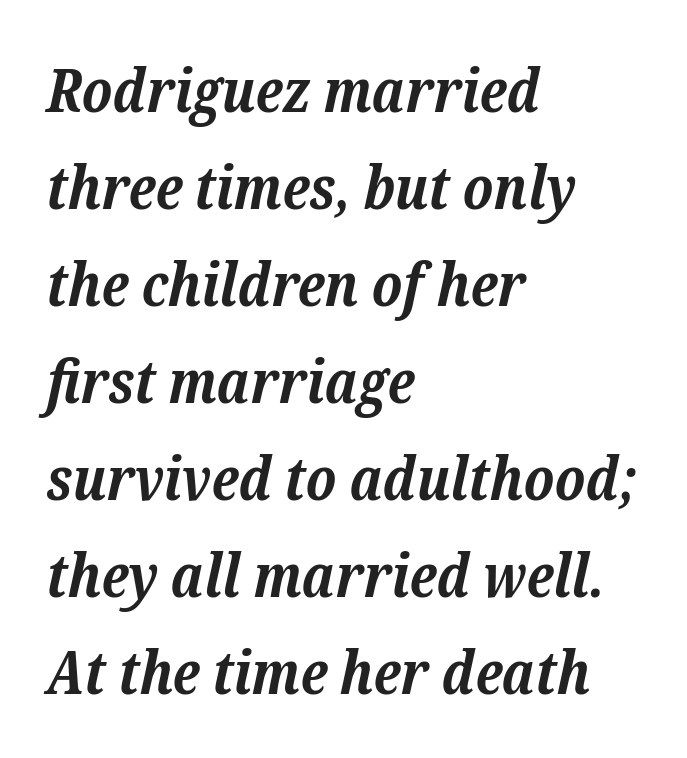
Rule under the text: the space is simply empty. Each letter keeps its own natural width here, so spacing adapts to shape. A typesetter would call this leading conventional body-copy spacing. The lines in this sample share a left origin and differ only in where they stop. In terms of weight, the rendering is a true, heavy bold.
